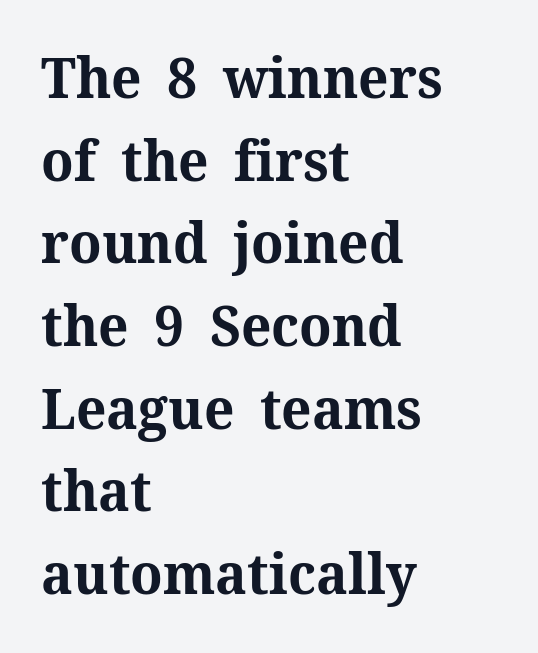
The image shows 57 px bold serif type, upright; set left-aligned, normal line spacing (1.45x), normal letter spacing, not underlined; medium stroke contrast and a medium x-height.
